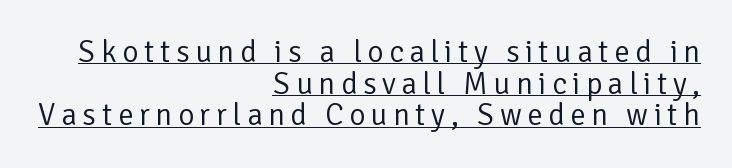
Q: Is the text bold? A: No.
Q: Is the text italic (slanted)? A: No, it is upright.
Q: Is the typeface a serif or a sans-serif typeface? A: Sans-serif.
Q: Is the text underlined? A: Yes.
Q: How is the paragraph aligned? A: Right-aligned.
Q: Is the spacing between lines tight, normal or loose? A: Tight.
Q: Width (condensed, normal, or wide)? A: Normal.
Q: Stroke contrast? A: Low.
Q: x-height? A: Medium.
Q: Monospaced? A: No.
